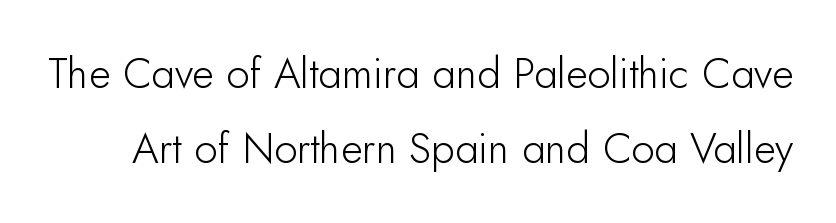
{"serif": "no", "italic": "no", "bold": "no", "weight": "light", "width": "normal", "stroke_contrast": "low", "x_height": "small", "monospaced": "no", "underline": "no", "line_spacing_ratio": 1.79, "letter_spacing": "normal", "letter_spacing_em": 0.0, "glyph_px": 42}
